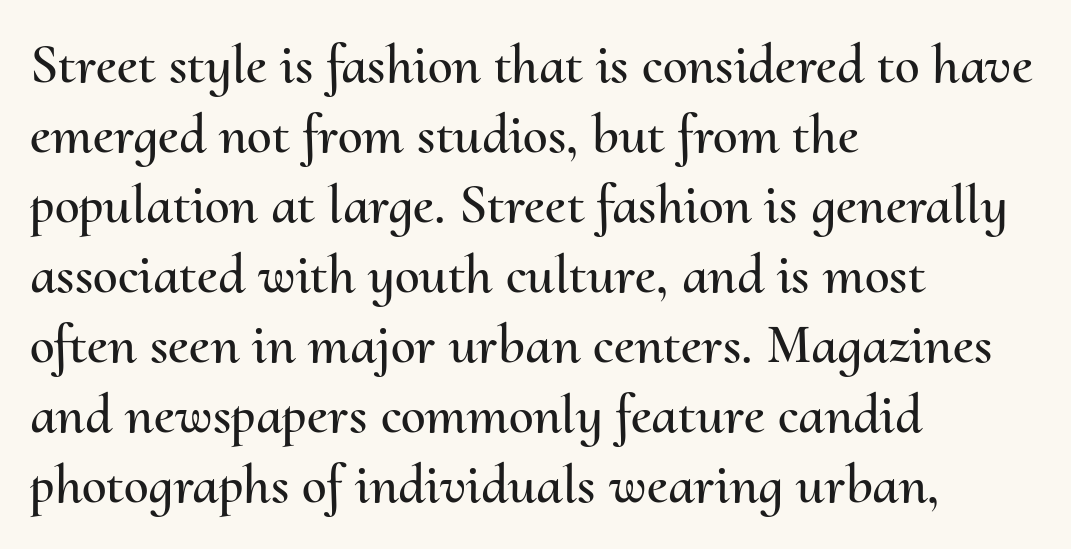
Q: Is the text italic (slanted)? A: No, it is upright.
Q: Is the text underlined? A: No.
Q: How is the paragraph aligned? A: Left-aligned.
Q: Is the spacing between letters normal or unusually wide? A: Normal.
Q: Is the spacing between lines tight, normal or loose? A: Normal.
Q: Width (condensed, normal, or wide)? A: Normal.
Q: Stroke contrast? A: Medium.
Q: x-height? A: Small.
Q: Monospaced? A: No.
